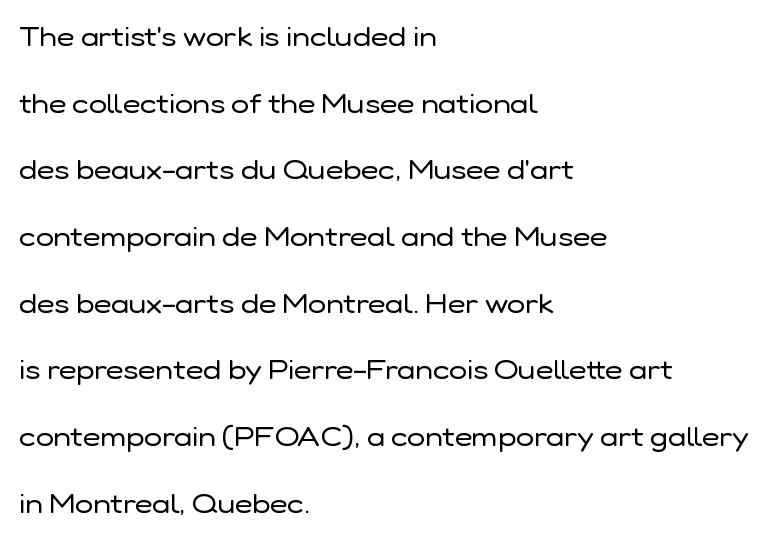
Q: Is the text bold? A: No.
Q: Is the text italic (slanted)? A: No, it is upright.
Q: Is the text underlined? A: No.
Q: How is the paragraph aligned? A: Left-aligned.
Q: Is the spacing between letters normal or unusually wide? A: Normal.
Q: Is the spacing between lines tight, normal or loose? A: Loose.
